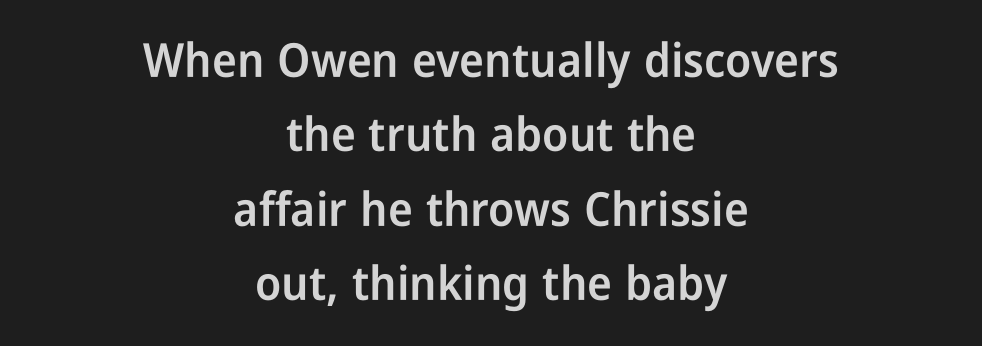
{"serif": "no", "italic": "no", "bold": "semi", "weight": "semibold", "width": "condensed", "stroke_contrast": "low", "x_height": "medium", "monospaced": "no", "underline": "no", "align": "center", "line_spacing": "normal", "line_spacing_ratio": 1.58, "letter_spacing": "normal", "letter_spacing_em": 0.0, "glyph_px": 47}
